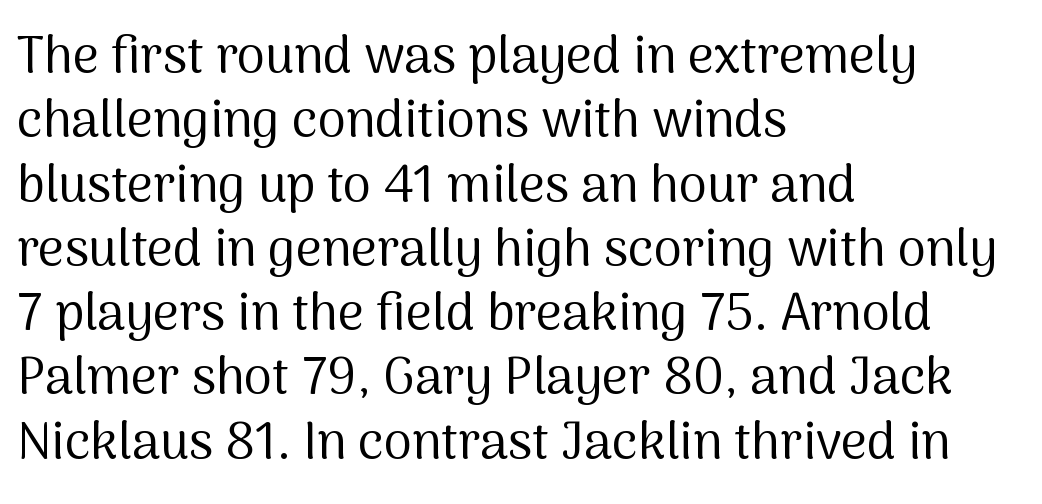
{"serif": "no", "italic": "no", "bold": "no", "weight": "regular", "width": "normal", "stroke_contrast": "medium", "x_height": "medium", "monospaced": "no", "underline": "no", "align": "left", "line_spacing": "normal", "line_spacing_ratio": 1.26, "letter_spacing": "normal", "letter_spacing_em": 0.0, "glyph_px": 51}
